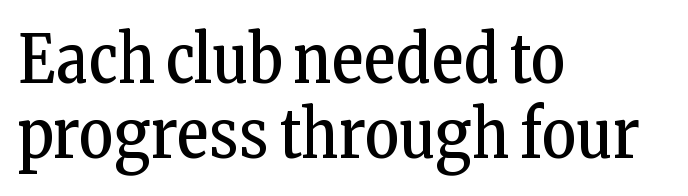
Q: Is the text bold? A: No.
Q: Is the text italic (slanted)? A: No, it is upright.
Q: Is the typeface a serif or a sans-serif typeface? A: Serif.
Q: Is the text underlined? A: No.
Q: How is the paragraph aligned? A: Left-aligned.
Q: Is the spacing between letters normal or unusually wide? A: Normal.
Q: Is the spacing between lines tight, normal or loose? A: Tight.
Q: Width (condensed, normal, or wide)? A: Condensed.
Q: Stroke contrast? A: Low.
Q: x-height? A: Medium.
Q: Monospaced? A: No.
